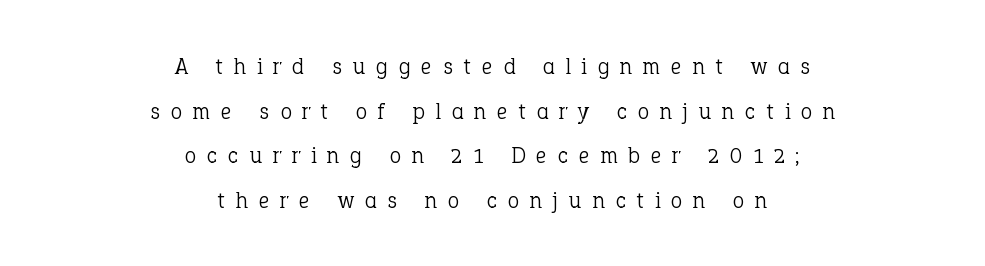
{"italic": "no", "bold": "no", "underline": "no", "align": "center", "line_spacing": "loose", "line_spacing_ratio": 1.94, "letter_spacing": "wide", "letter_spacing_em": 0.48, "glyph_px": 23}
